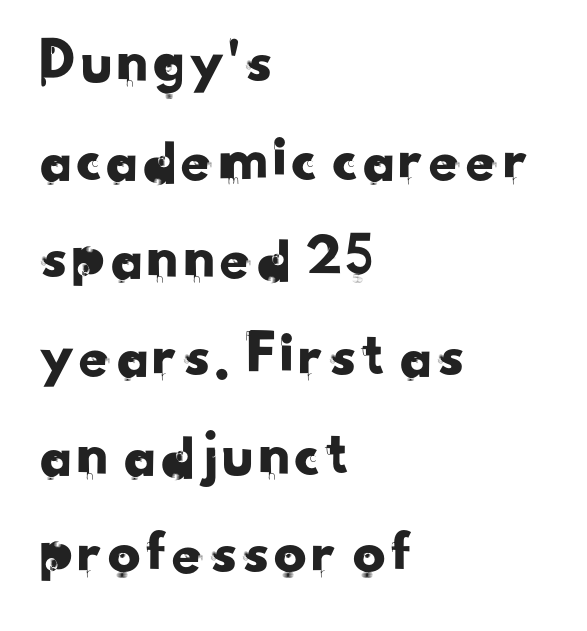
{"serif": "no", "width": "normal", "stroke_contrast": "low", "x_height": "small", "monospaced": "no", "underline": "no", "align": "left", "line_spacing": "normal", "line_spacing_ratio": 1.51, "letter_spacing": "normal", "letter_spacing_em": 0.0, "glyph_px": 65}
